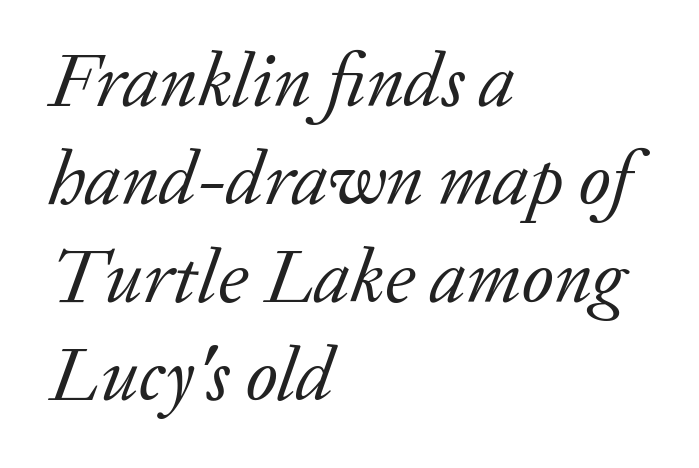
The image shows 76 px regular-weight serif type, italic (leaning right); set left-aligned, normal line spacing (1.29x), normal letter spacing, not underlined; low stroke contrast and a medium x-height.
